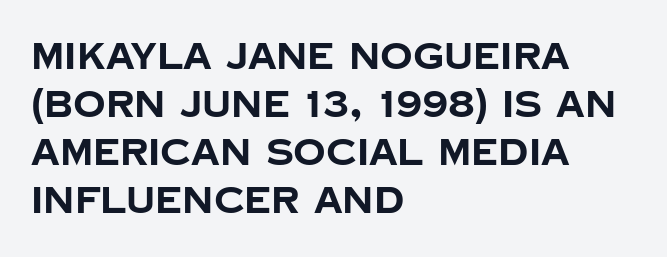
Q: Is the text bold? A: Yes.
Q: Is the text italic (slanted)? A: No, it is upright.
Q: Is the typeface a serif or a sans-serif typeface? A: Sans-serif.
Q: Is the text underlined? A: No.
Q: How is the paragraph aligned? A: Left-aligned.
Q: Is the spacing between letters normal or unusually wide? A: Normal.
Q: Is the spacing between lines tight, normal or loose? A: Normal.
Q: Width (condensed, normal, or wide)? A: Normal.
Q: Stroke contrast? A: Low.
Q: x-height? A: Large.
Q: Monospaced? A: No.
